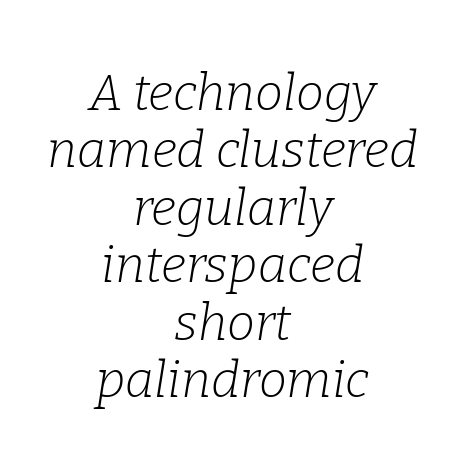
The image shows 50 px light serif type, italic (leaning right); set centered, tight line spacing (1.15x), normal letter spacing, not underlined; low stroke contrast and a medium x-height.
